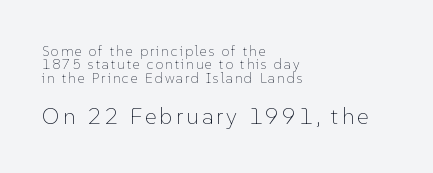
The image shows 23 px text type, upright; set left-aligned, tight line spacing (0.96x), not underlined; the second (bottom) block is 1.64x larger.
